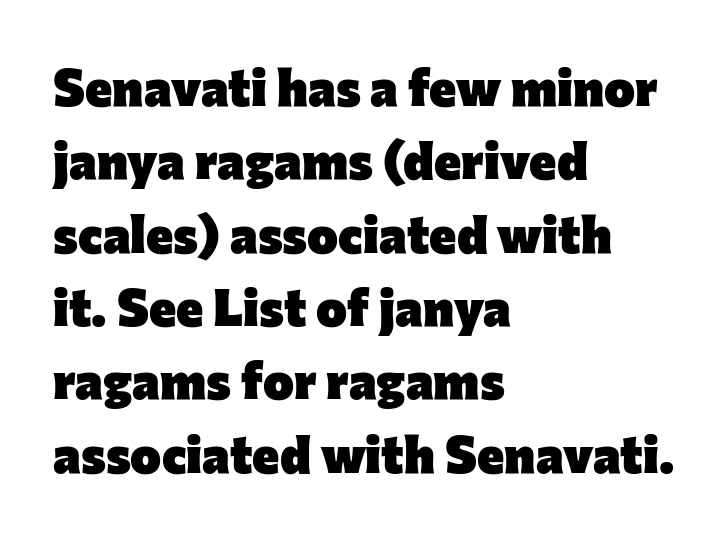
The image shows 52 px heavy sans-serif type, upright; set left-aligned, normal line spacing (1.41x), normal letter spacing, not underlined; low stroke contrast and a medium x-height.
